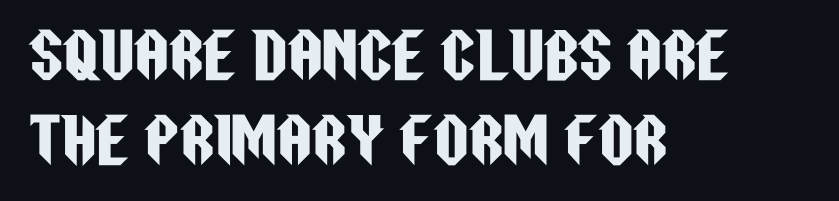
{"serif": "no", "italic": "no", "width": "condensed", "stroke_contrast": "low", "x_height": "large", "monospaced": "no", "underline": "no", "align": "left", "line_spacing": "normal", "line_spacing_ratio": 1.41, "letter_spacing": "normal", "letter_spacing_em": 0.0, "glyph_px": 60}
